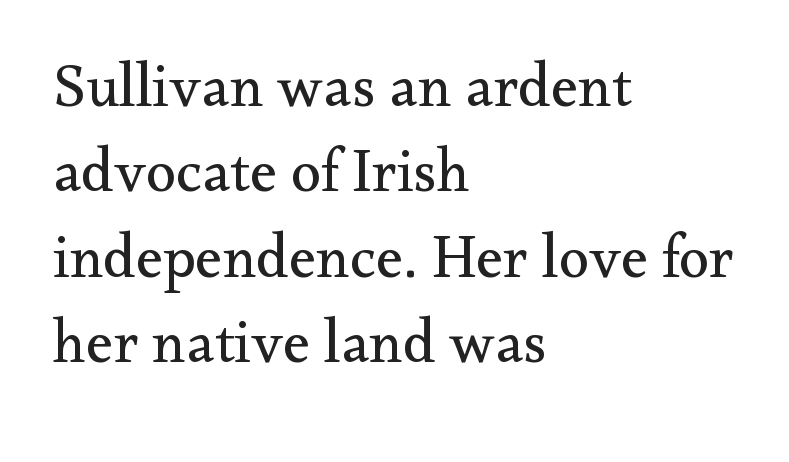
{"serif": "yes", "italic": "no", "bold": "no", "weight": "regular", "width": "normal", "stroke_contrast": "medium", "x_height": "small", "monospaced": "no", "underline": "no", "align": "left", "line_spacing": "normal", "line_spacing_ratio": 1.4, "letter_spacing": "normal", "letter_spacing_em": 0.0, "glyph_px": 61}
